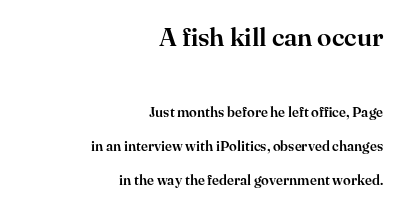
{"italic": "no", "underline": "no", "align": "right", "line_spacing": "loose", "line_spacing_ratio": 2.41, "letter_spacing": "normal", "letter_spacing_em": 0.0, "larger_block": "first", "size_ratio": 1.86, "glyph_px": 26}
